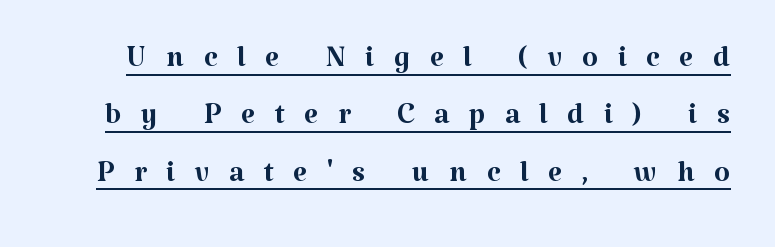
{"serif": "yes", "italic": "no", "bold": "no", "weight": "regular", "width": "normal", "stroke_contrast": "medium", "x_height": "medium", "monospaced": "no", "underline": "yes", "line_spacing": "normal", "line_spacing_ratio": 1.4, "letter_spacing": "wide", "letter_spacing_em": 0.48, "glyph_px": 41}
